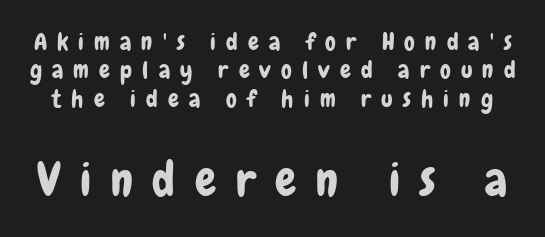
The image shows 47 px condensed sans-serif type, upright; set line spacing 1.18x, unusually wide letter spacing (+0.42 em), not underlined; the second (bottom) block is 1.96x larger; low stroke contrast and a medium x-height.
